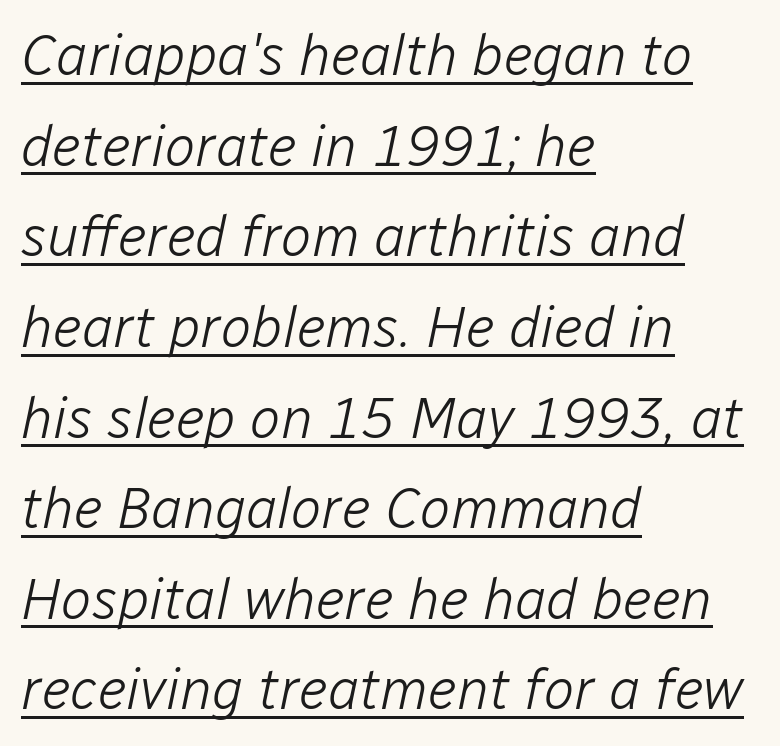
{"italic": "yes", "lean": "right", "slant_degrees": 12, "bold": "no", "weight": "light", "width": "normal", "stroke_contrast": "low", "x_height": "medium", "monospaced": "no", "underline": "yes", "align": "left", "line_spacing": "normal", "line_spacing_ratio": 1.59, "letter_spacing": "normal", "letter_spacing_em": 0.0, "glyph_px": 57}
